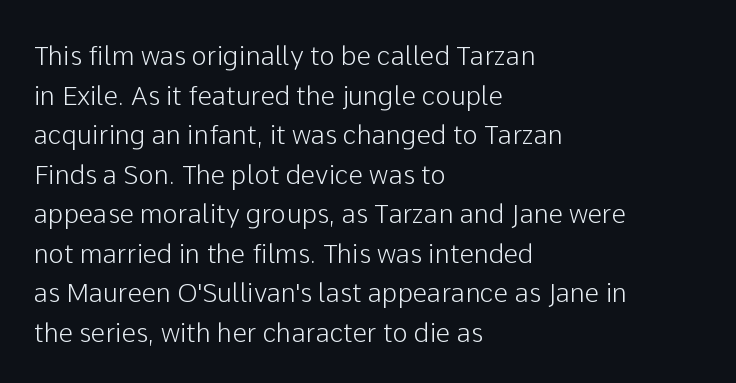
Interline gaps are of average width in this sample. The type sits square on the baseline with zero lean. Just letters on the line, the space beneath them empty. Students, note that the glyphs here touch the page at normal intervals. The rendering anchors every line to the left-hand side.
